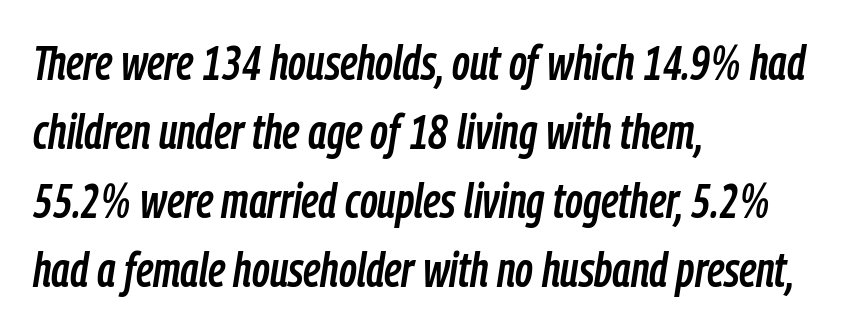
The image shows 48 px condensed type, italic (leaning right); set left-aligned, normal line spacing (1.44x), normal letter spacing, not underlined; low stroke contrast and a medium x-height.
